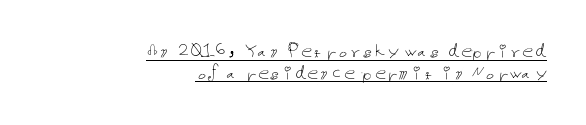
The space between consecutive lines is stingy. Does the copy run flush right? Yes — the right margin is perfectly even. Posture: vertical. Glyph-to-glyph distance matches everyday printed text. What decoration does the sample have? An underline.
